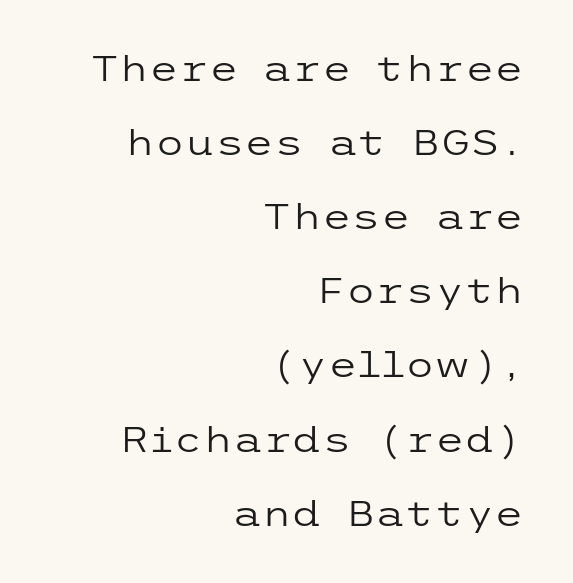
Does the leading feel generous? Absolutely, it's lavish. The horizontal fit of the characters is conventional and even. Weight: regular or lighter. The baseline area is clear. The type family on display is of the sans-serif kind. Notice how the stems are strictly vertical — no italics here.
